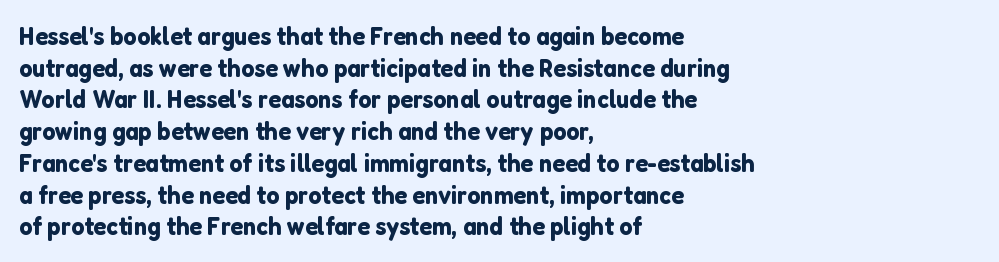
Q: Is the text italic (slanted)? A: No, it is upright.
Q: Is the text underlined? A: No.
Q: How is the paragraph aligned? A: Left-aligned.
Q: Is the spacing between letters normal or unusually wide? A: Normal.
